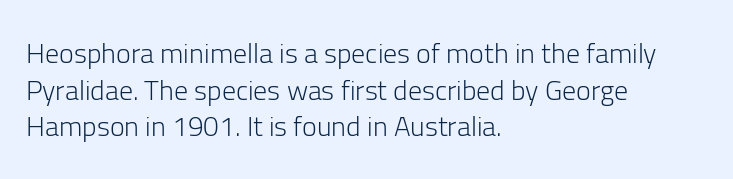
{"serif": "no", "italic": "no", "bold": "no", "weight": "light", "width": "normal", "stroke_contrast": "low", "x_height": "medium", "monospaced": "no", "underline": "no", "align": "left", "line_spacing": "normal", "line_spacing_ratio": 1.31, "letter_spacing": "normal", "letter_spacing_em": 0.0, "glyph_px": 28}
